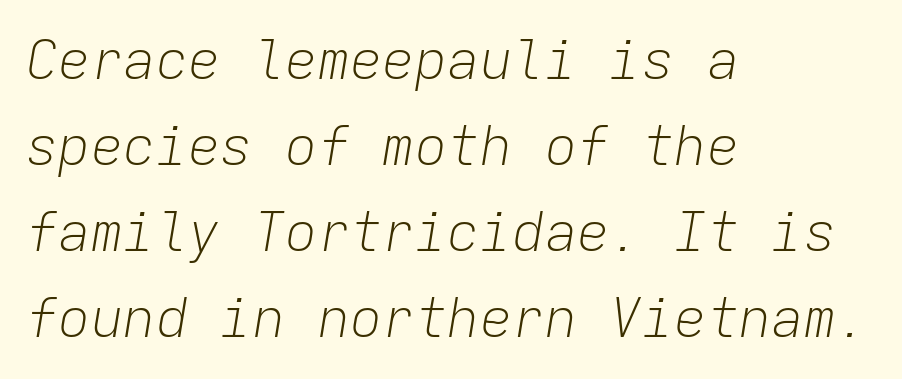
The image shows 54 px light type, italic (leaning right), monospaced; set left-aligned, normal line spacing (1.59x), normal letter spacing, not underlined; low stroke contrast and a medium x-height.
